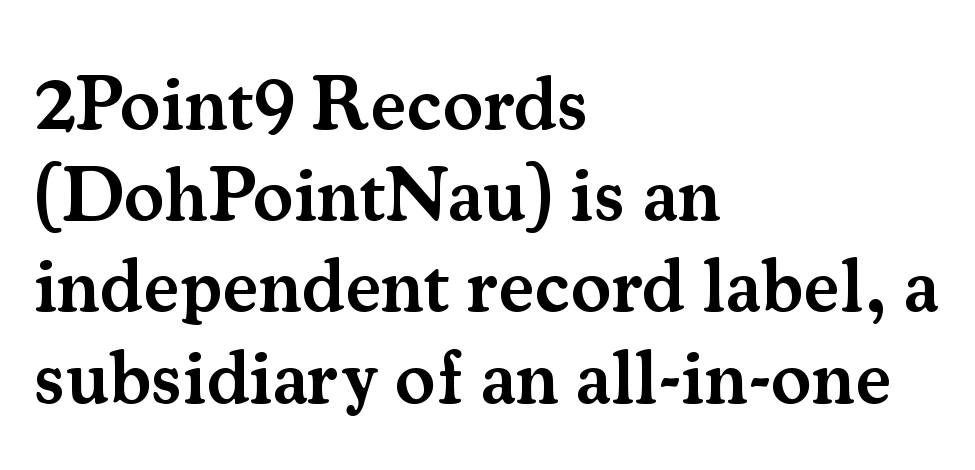
Stroke thickness is moderately raised; the sample reads as semibold. The face used here is proportionally spaced, like ordinary book or web type. Teacher's note: observe the even left margin — that is flush-left alignment. These lines are composed in type with serifs. Underlining? Definitely not there. These lines keep a tight, regular rhythm from letter to letter.
